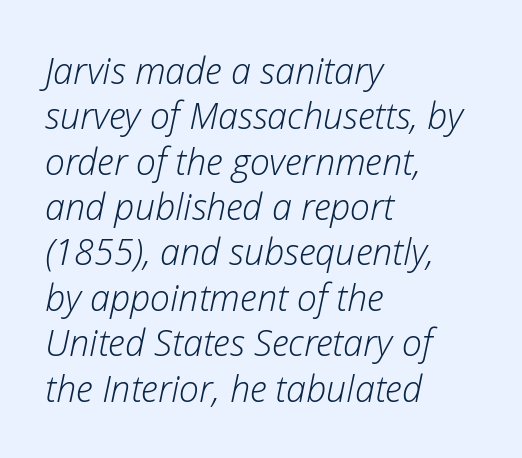
{"italic": "yes", "lean": "right", "slant_degrees": 12, "bold": "no", "weight": "light", "width": "normal", "stroke_contrast": "low", "x_height": "medium", "monospaced": "no", "underline": "no", "align": "left", "line_spacing": "normal", "line_spacing_ratio": 1.26, "letter_spacing": "normal", "letter_spacing_em": 0.0, "glyph_px": 36}
